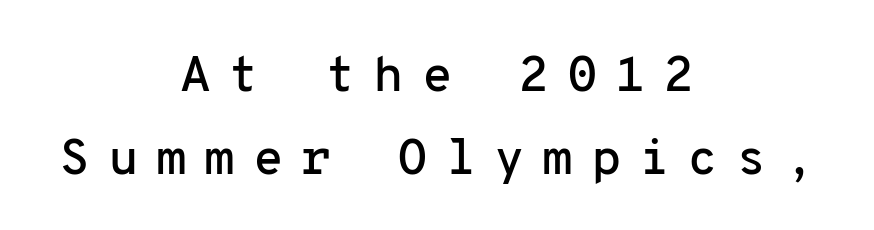
The image shows 50 px sans-serif type, upright, monospaced; set centered, normal line spacing (1.66x), unusually wide letter spacing (+0.35 em), not underlined; low stroke contrast and a medium x-height.
